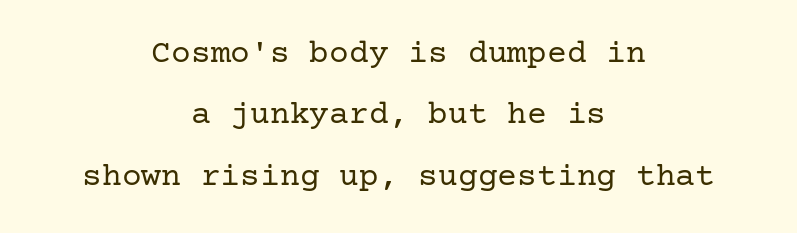
The image shows 33 px regular-weight serif type, upright; set centered, line spacing 1.86x, normal letter spacing, not underlined; low stroke contrast and a medium x-height.
